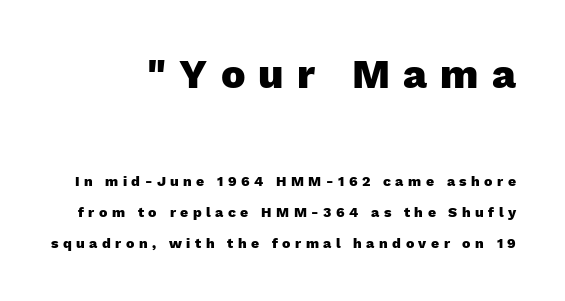
The rendering shrinks the type as you move from the upper chunk to the lower. The type sits square on the baseline with zero lean. Loose tracking; the words dissolve into strings of separated letters. Varying glyph widths throughout — classic text-font behaviour. Emphasis by weight is at full strength: bold. The letters carry no serifs — their stems end cleanly without finishing strokes.
